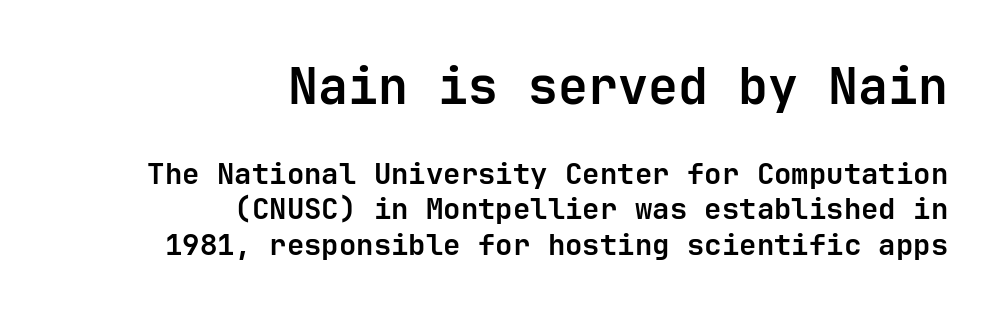
Q: Is the text bold? A: Yes.
Q: Is the text italic (slanted)? A: No, it is upright.
Q: Is the typeface a serif or a sans-serif typeface? A: Sans-serif.
Q: Is the text underlined? A: No.
Q: How is the paragraph aligned? A: Right-aligned.
Q: Is the spacing between letters normal or unusually wide? A: Normal.
Q: Which block of text is set in a larger size, the first (top) or the second (bottom)? A: The first (top) one.
Q: Width (condensed, normal, or wide)? A: Normal.
Q: Stroke contrast? A: Low.
Q: x-height? A: Medium.
Q: Monospaced? A: Yes.
